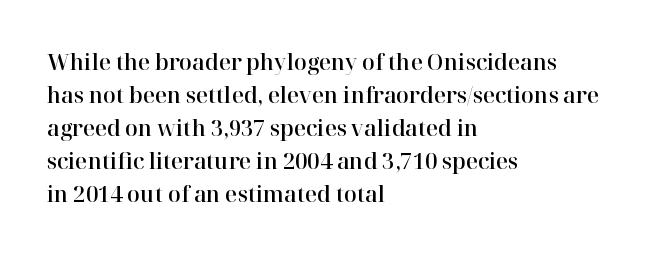
The image shows 21 px text type, upright; set left-aligned, normal line spacing (1.57x), normal letter spacing, not underlined.
